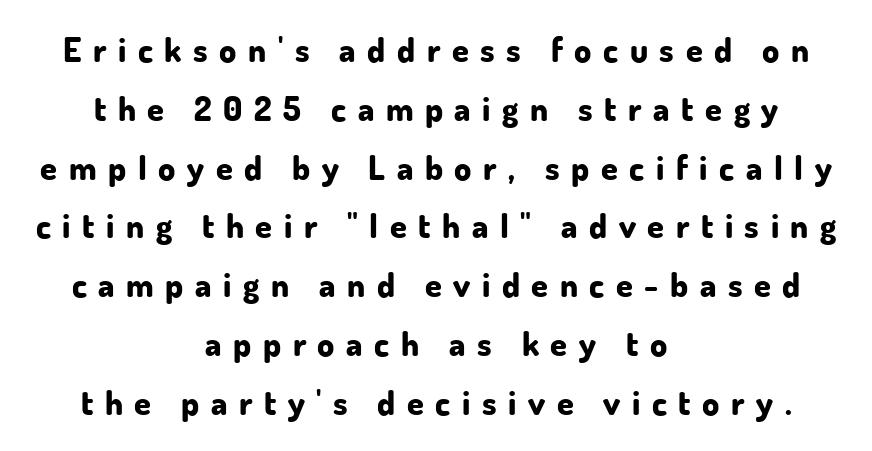
The image shows 34 px bold sans-serif type, upright; set centered, line spacing 1.73x, unusually wide letter spacing (+0.34 em), not underlined; low stroke contrast and a small x-height.
